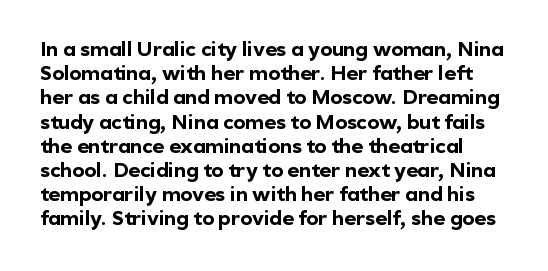
{"italic": "no", "bold": "yes", "underline": "no", "line_spacing_ratio": 1.21, "letter_spacing": "normal", "letter_spacing_em": 0.0, "glyph_px": 20}
